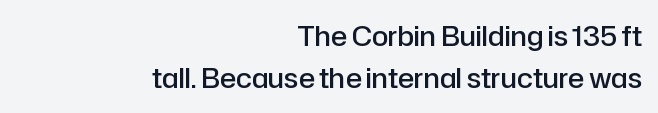
{"italic": "no", "bold": "semi", "underline": "no", "align": "right", "line_spacing": "normal", "line_spacing_ratio": 1.54, "letter_spacing": "normal", "letter_spacing_em": 0.0, "glyph_px": 27}
